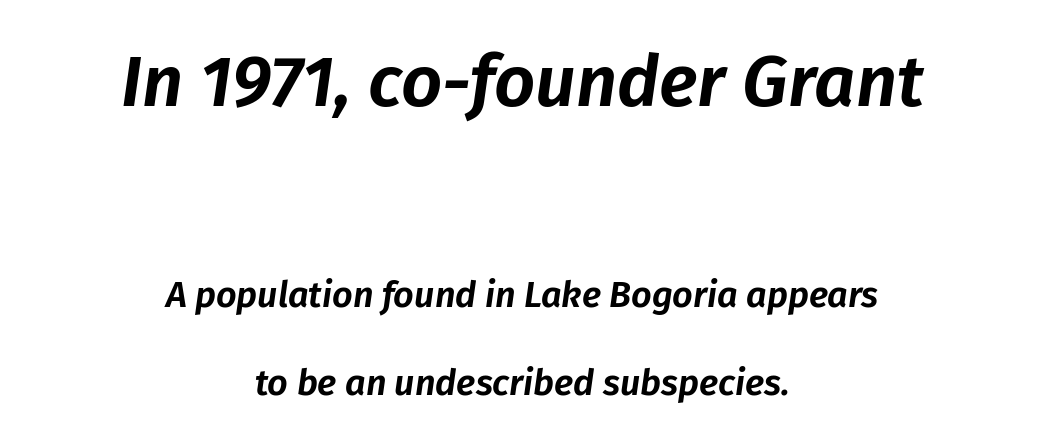
Q: Is the text italic (slanted)? A: Yes, it leans right by about 8 degrees.
Q: Is the text underlined? A: No.
Q: How is the paragraph aligned? A: Centered.
Q: Is the spacing between letters normal or unusually wide? A: Normal.
Q: Is the spacing between lines tight, normal or loose? A: Loose.
Q: Which block of text is set in a larger size, the first (top) or the second (bottom)? A: The first (top) one.
Q: Width (condensed, normal, or wide)? A: Normal.
Q: Stroke contrast? A: Low.
Q: x-height? A: Medium.
Q: Monospaced? A: No.
